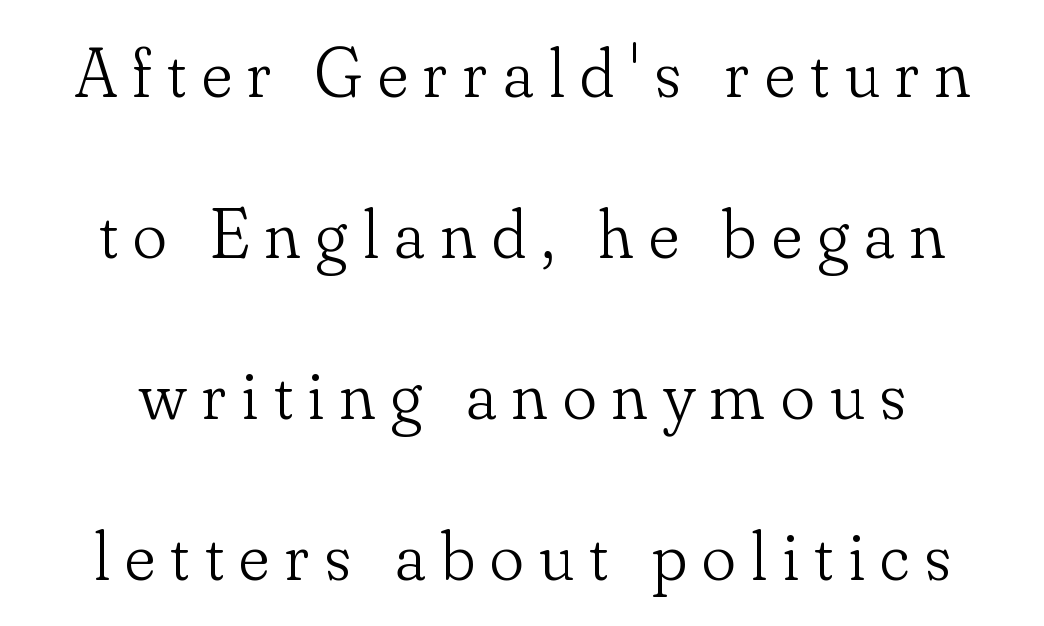
Q: Is the text bold? A: No.
Q: Is the text italic (slanted)? A: No, it is upright.
Q: Is the typeface a serif or a sans-serif typeface? A: Serif.
Q: Is the text underlined? A: No.
Q: Is the spacing between letters normal or unusually wide? A: Unusually wide.
Q: Is the spacing between lines tight, normal or loose? A: Loose.
Q: Width (condensed, normal, or wide)? A: Normal.
Q: Stroke contrast? A: Low.
Q: x-height? A: Small.
Q: Monospaced? A: No.
